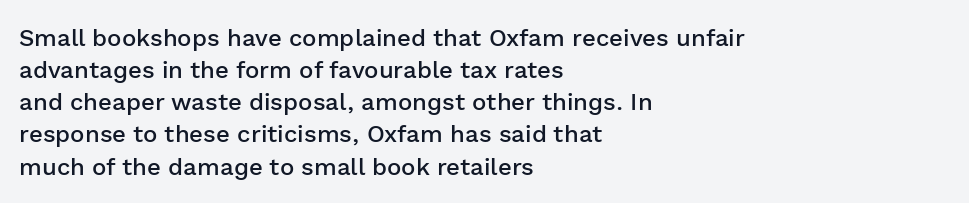
Q: Is the text bold? A: Semi-bold.
Q: Is the text italic (slanted)? A: No, it is upright.
Q: Is the text underlined? A: No.
Q: How is the paragraph aligned? A: Left-aligned.
Q: Is the spacing between letters normal or unusually wide? A: Normal.
Q: Is the spacing between lines tight, normal or loose? A: Normal.
